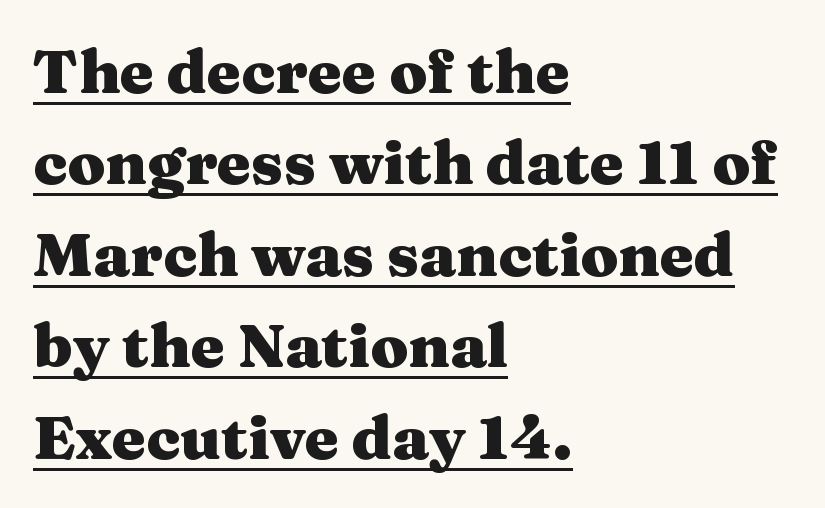
Q: Is the text bold? A: Yes.
Q: Is the text italic (slanted)? A: No, it is upright.
Q: Is the typeface a serif or a sans-serif typeface? A: Serif.
Q: Is the text underlined? A: Yes.
Q: How is the paragraph aligned? A: Left-aligned.
Q: Is the spacing between letters normal or unusually wide? A: Normal.
Q: Is the spacing between lines tight, normal or loose? A: Normal.
Q: Width (condensed, normal, or wide)? A: Wide.
Q: Stroke contrast? A: Medium.
Q: x-height? A: Medium.
Q: Monospaced? A: No.
